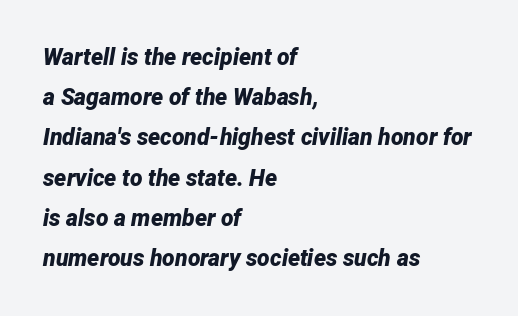
Q: Is the text bold? A: Yes.
Q: Is the text italic (slanted)? A: Yes, it leans right by about 12 degrees.
Q: Is the text underlined? A: No.
Q: How is the paragraph aligned? A: Left-aligned.
Q: Is the spacing between letters normal or unusually wide? A: Normal.
